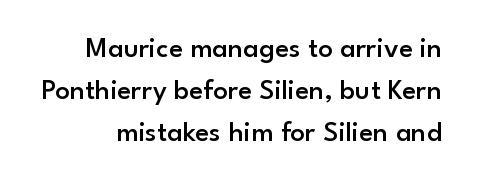
{"serif": "no", "italic": "no", "bold": "semi", "weight": "semibold", "width": "normal", "stroke_contrast": "low", "x_height": "small", "monospaced": "no", "underline": "no", "line_spacing": "normal", "line_spacing_ratio": 1.45, "letter_spacing": "normal", "letter_spacing_em": 0.0, "glyph_px": 29}
